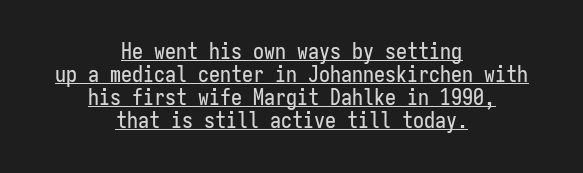
Regarding leading, the lines here are crowded together. Beneath each row of characters lies a ruled line. The letters sit at their default tracking, neither squeezed nor spread. One-word summary of the alignment: center. Posture: vertical.
